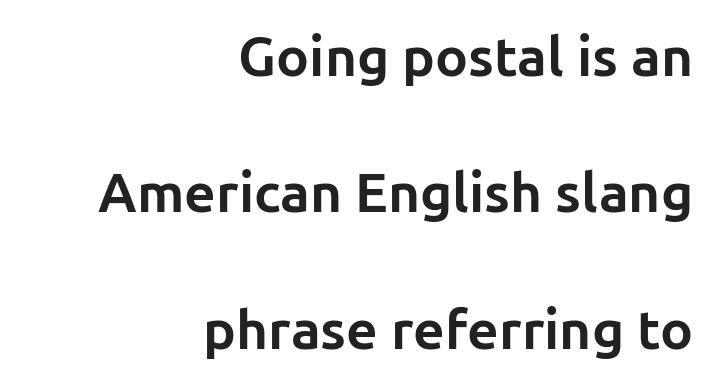
Is there any slant? The stems are plumb. This rendering features lettering with no underline. You could fit nearly another row in the gap between these rows. Varying glyph widths throughout — classic text-font behaviour. The passage is arranged like a letterhead date or caption credit — flush right. A full-strength bold gives these letters their thick strokes.
